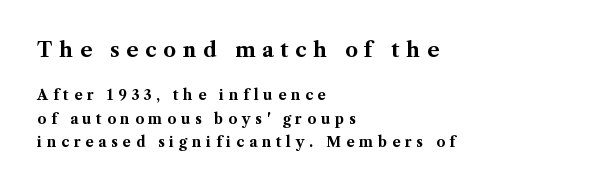
{"italic": "no", "bold": "yes", "underline": "no", "align": "left", "line_spacing": "normal", "line_spacing_ratio": 1.67, "letter_spacing": "wide", "letter_spacing_em": 0.34, "larger_block": "first", "size_ratio": 1.43, "glyph_px": 20}
